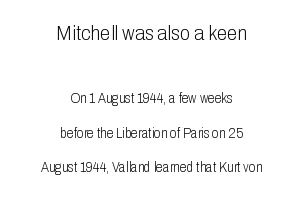
Q: Is the text bold? A: No.
Q: Is the text italic (slanted)? A: No, it is upright.
Q: Is the text underlined? A: No.
Q: How is the paragraph aligned? A: Centered.
Q: Is the spacing between letters normal or unusually wide? A: Normal.
Q: Is the spacing between lines tight, normal or loose? A: Loose.
Q: Which block of text is set in a larger size, the first (top) or the second (bottom)? A: The first (top) one.
